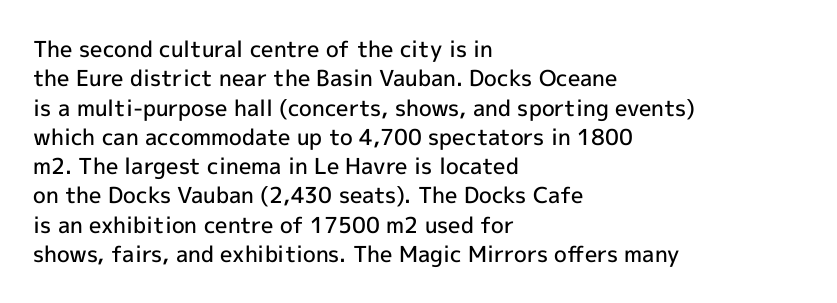
Unmarked baselines from the first word to the last. Does the copy run flush right? No — it runs flush left. Every stem runs plumb, perpendicular to the baseline. Each glyph is drawn with semibold strokes, heavier than normal yet not fully bold. The rendering keeps characters at their native spacing.
